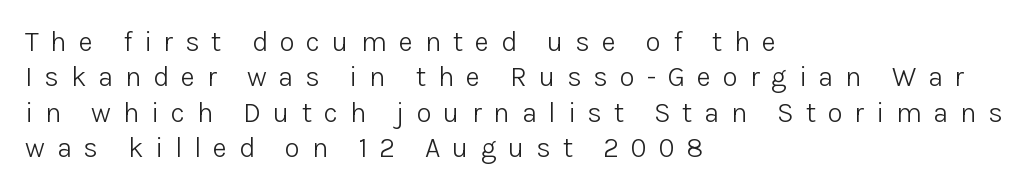
Q: Is the text bold? A: No.
Q: Is the text italic (slanted)? A: No, it is upright.
Q: Is the typeface a serif or a sans-serif typeface? A: Sans-serif.
Q: Is the text underlined? A: No.
Q: How is the paragraph aligned? A: Left-aligned.
Q: Is the spacing between letters normal or unusually wide? A: Unusually wide.
Q: Is the spacing between lines tight, normal or loose? A: Normal.
Q: Width (condensed, normal, or wide)? A: Normal.
Q: Stroke contrast? A: Low.
Q: x-height? A: Medium.
Q: Monospaced? A: No.
